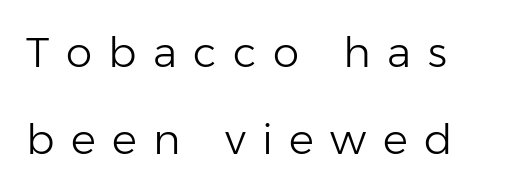
The image shows 42 px light sans-serif type, upright; set left-aligned, loose line spacing (2.06x), unusually wide letter spacing (+0.39 em), not underlined; low stroke contrast and a medium x-height.
